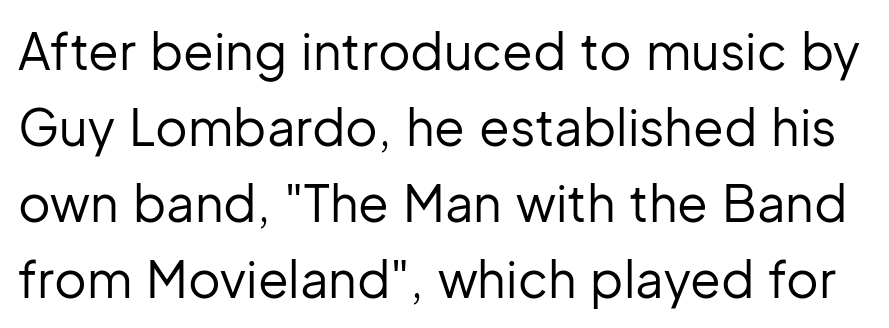
{"serif": "no", "italic": "no", "bold": "no", "weight": "regular", "width": "normal", "stroke_contrast": "low", "x_height": "medium", "monospaced": "no", "underline": "no", "line_spacing": "normal", "line_spacing_ratio": 1.52, "letter_spacing": "normal", "letter_spacing_em": 0.0, "glyph_px": 50}
